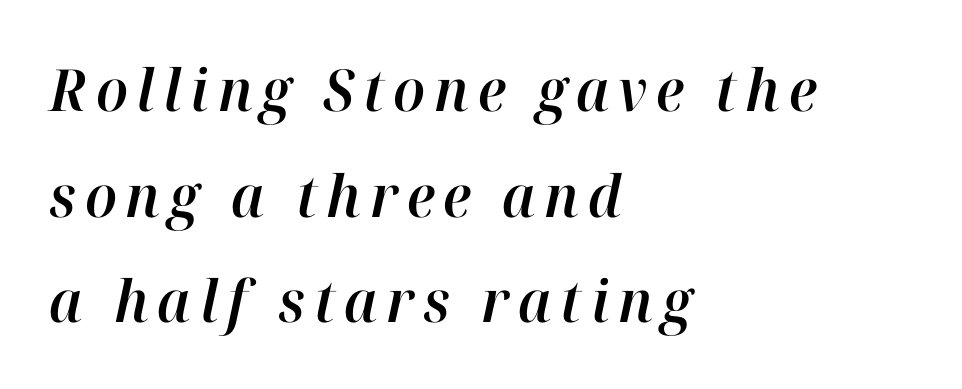
Q: Is the text italic (slanted)? A: Yes, it leans right by about 12 degrees.
Q: Is the text underlined? A: No.
Q: How is the paragraph aligned? A: Left-aligned.
Q: Width (condensed, normal, or wide)? A: Normal.
Q: Stroke contrast? A: High.
Q: x-height? A: Medium.
Q: Monospaced? A: No.
